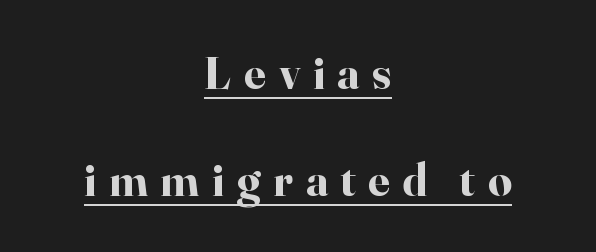
Successive baselines arrive slowly, with a big drop between each. Glance below the letters and you will spot a drawn line. This is serif lettering, the kind often seen in printed books. Proportional: the letters do not fall into vertical columns. The line texture is sparse and dotted thanks to wide tracking.
